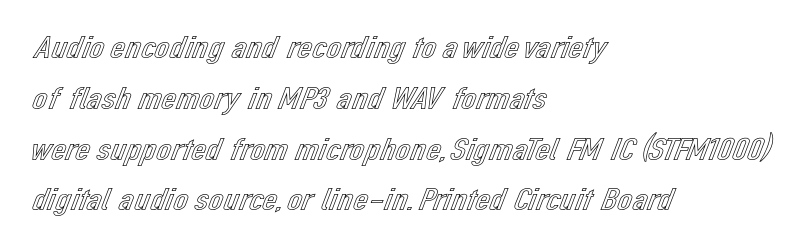
{"width": "normal", "x_height": "medium", "monospaced": "no", "underline": "no", "align": "left", "line_spacing": "normal", "line_spacing_ratio": 1.54, "letter_spacing": "normal", "letter_spacing_em": 0.0, "glyph_px": 33}
